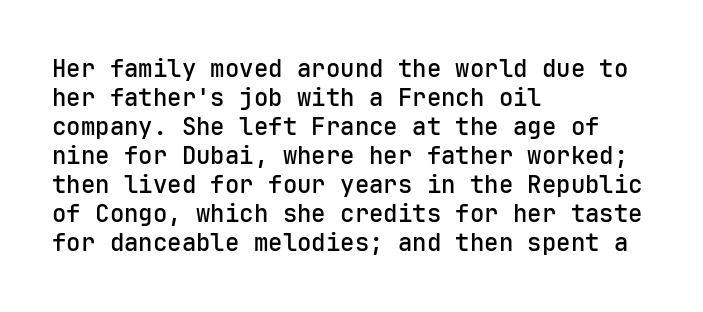
Q: Is the text bold? A: Semi-bold.
Q: Is the text italic (slanted)? A: No, it is upright.
Q: Is the text underlined? A: No.
Q: How is the paragraph aligned? A: Left-aligned.
Q: Is the spacing between letters normal or unusually wide? A: Normal.
